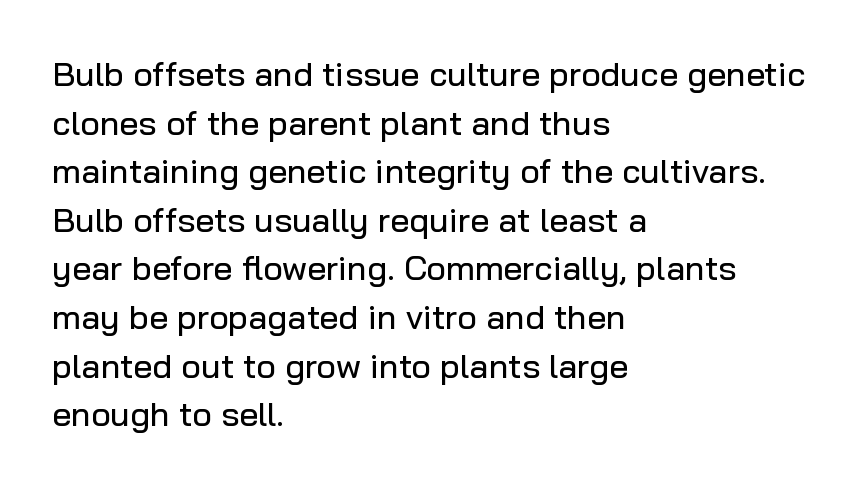
The type sits square on the baseline with zero lean. Reading down the column, the eye jumps a familiar distance to each next line. What kind of face is this? One without serifs — a sans. A classic flush-left, rag-right setting is used for this passage.
